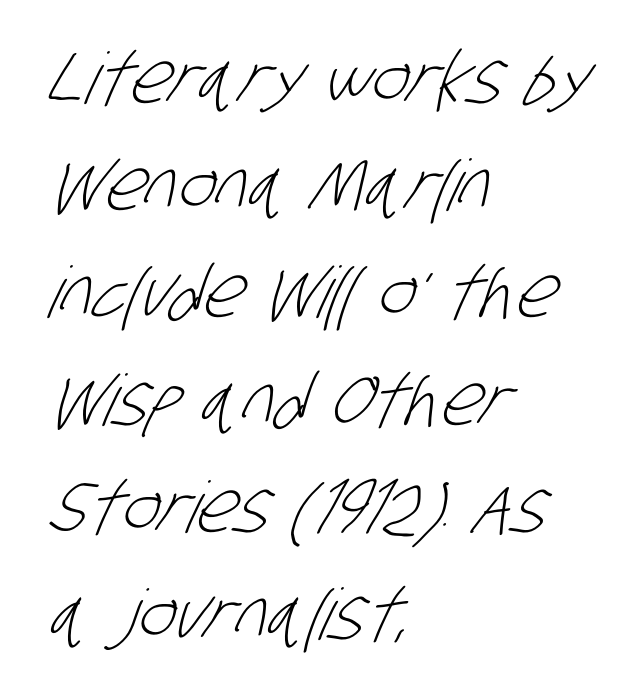
The image shows 71 px light, condensed sans-serif type; set left-aligned, normal line spacing (1.51x), normal letter spacing, not underlined; low stroke contrast and a large x-height.
